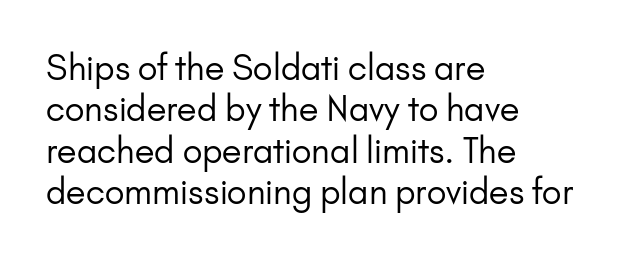
Nobody touched the tracking dial on this one. Each row of text sits above clean, open space. Looks like regular typesetting: each glyph gets only the width it needs. A typesetter would label this face a sans. Vertical stems look standard width or narrower in stroke. This is the regular roman posture of the typeface.
